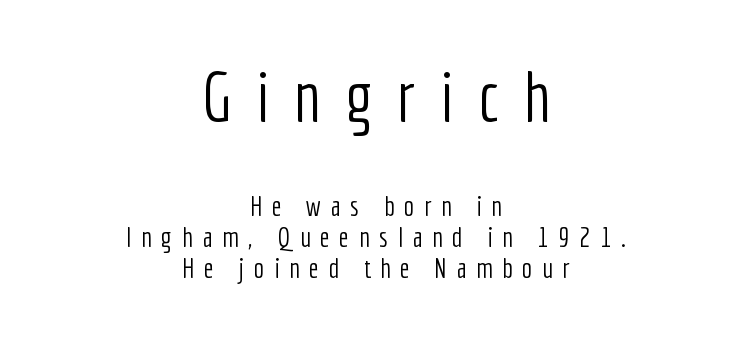
The image shows 70 px light, condensed sans-serif type, upright; set centered, tight line spacing (1.11x), unusually wide letter spacing (+0.34 em), not underlined; the first (top) block is 2.5x larger; low stroke contrast and a medium x-height.
